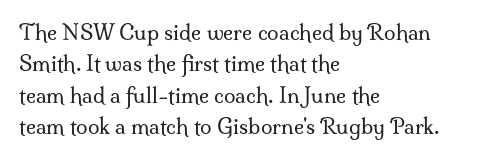
{"italic": "no", "bold": "no", "underline": "no", "align": "left", "line_spacing": "normal", "line_spacing_ratio": 1.5, "letter_spacing": "normal", "letter_spacing_em": 0.0, "glyph_px": 21}
